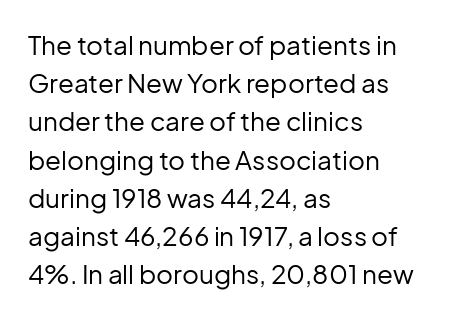
The vertical gap from one line to the next is medium. Quick note: underline off. The characters are drawn with everyday or finer stroke widths. A typesetter would mark this as roman, not italic. Caption: multi-line text, flush left, ragged right.
